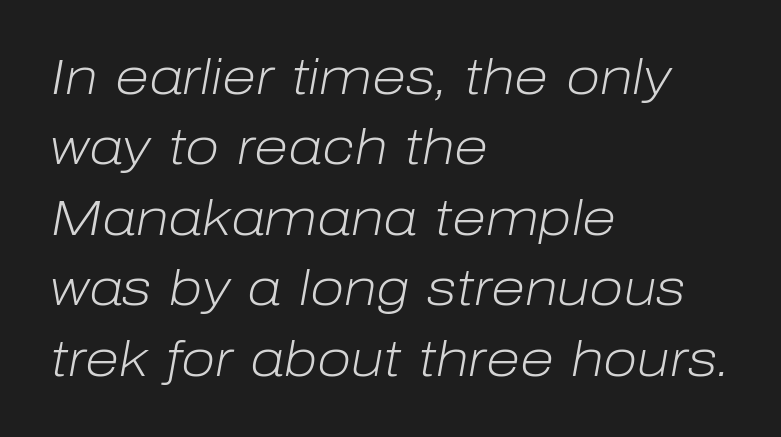
Normally led — the rows are evenly, conventionally spaced. The line texture is even and compact thanks to regular tracking. The whole block is typeset with a tilt. Casual observation: everything's shoved over to the left. The rendering uses natural spacing where letterforms have individual widths.
